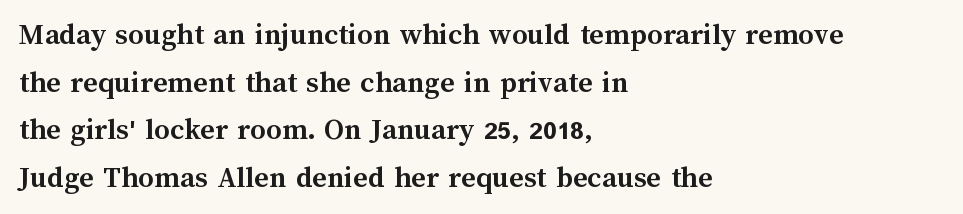
The image shows 31 px semibold type, upright; set left-aligned, normal line spacing (1.54x), normal letter spacing, not underlined; medium stroke contrast and a medium x-height.
